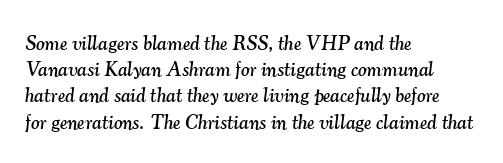
This rendering uses left alignment, leaving the right contour irregular. Style check: oblique. Line spacing here is normal. Glyph-to-glyph distance matches everyday printed text. The passage shown is not underscored anywhere.
